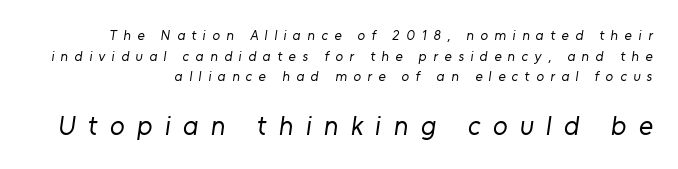
Q: Is the text bold? A: No.
Q: Is the text underlined? A: No.
Q: Is the spacing between letters normal or unusually wide? A: Unusually wide.
Q: Is the spacing between lines tight, normal or loose? A: Normal.
Q: Which block of text is set in a larger size, the first (top) or the second (bottom)? A: The second (bottom) one.
